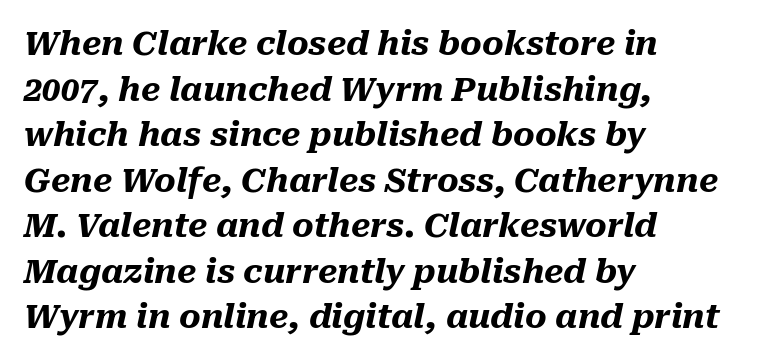
{"italic": "yes", "lean": "right", "slant_degrees": 10, "bold": "yes", "weight": "heavy", "width": "normal", "stroke_contrast": "medium", "x_height": "medium", "monospaced": "no", "underline": "no", "align": "left", "line_spacing": "normal", "line_spacing_ratio": 1.38, "letter_spacing": "normal", "letter_spacing_em": 0.0, "glyph_px": 33}
